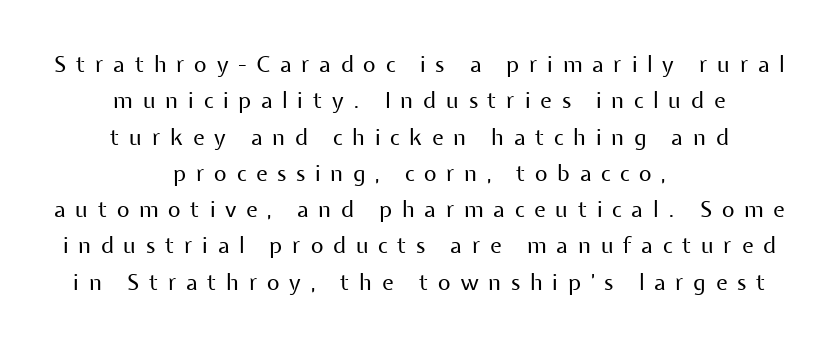
Leading matches the norm, producing a regular column. When letters stand straight like this, we call the style roman or upright. Letter spacing: wide. Does the copy run flush right? No — it is centered line by line. The string is rendered with underlining switched off.
